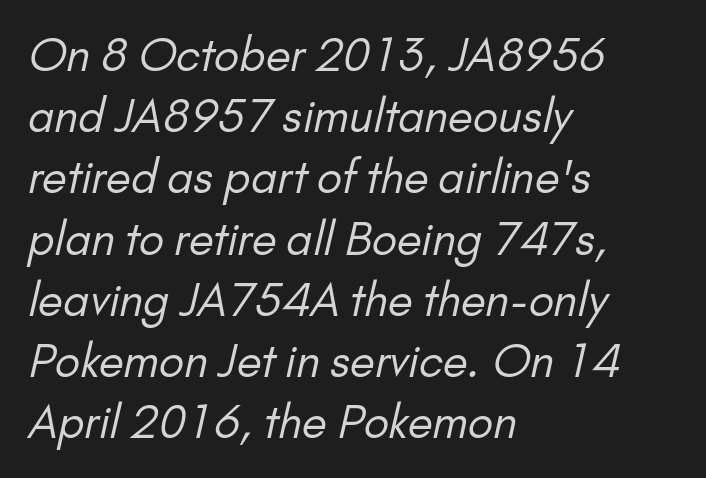
The letters carry no serifs — their stems end cleanly without finishing strokes. Horizontal bands of white between lines are of average thickness. The strokes carry an ordinary text weight at most. A student would call this left alignment; a typographer would say flush left, rag right. Rule under the text: the space is simply empty. You could not count columns in this text — the font is proportionally spaced.
